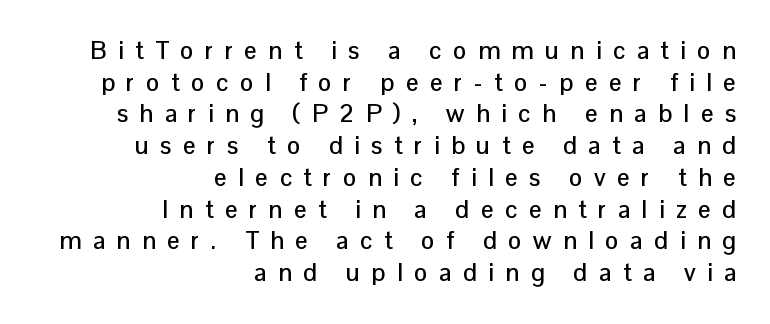
The image shows 25 px text type, upright; set right-aligned, normal line spacing (1.27x), unusually wide letter spacing (+0.46 em), not underlined.
